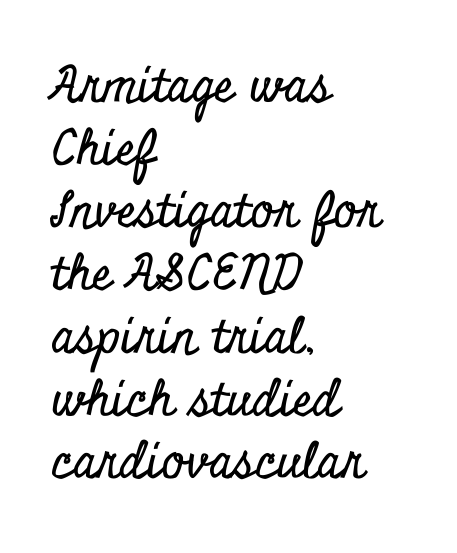
Caption: standard tracking, unaltered. Serifs: yes, visible at the terminals of the letterforms. The letters advance in unequal steps, a hallmark of proportional type.
